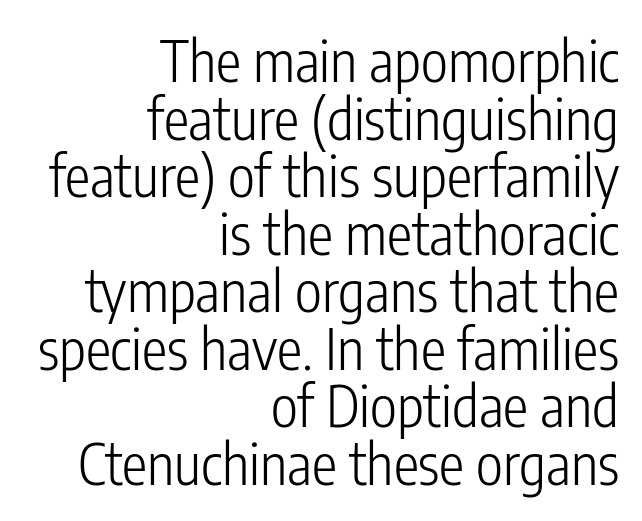
{"serif": "no", "italic": "no", "bold": "no", "weight": "light", "width": "condensed", "stroke_contrast": "low", "x_height": "medium", "monospaced": "no", "underline": "no", "align": "right", "line_spacing": "tight", "line_spacing_ratio": 1.01, "letter_spacing": "normal", "letter_spacing_em": 0.0, "glyph_px": 57}
